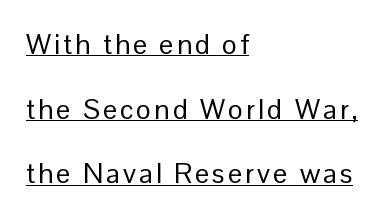
Q: Is the text bold? A: No.
Q: Is the text italic (slanted)? A: No, it is upright.
Q: Is the typeface a serif or a sans-serif typeface? A: Sans-serif.
Q: Is the text underlined? A: Yes.
Q: How is the paragraph aligned? A: Left-aligned.
Q: Is the spacing between lines tight, normal or loose? A: Loose.
Q: Width (condensed, normal, or wide)? A: Normal.
Q: Stroke contrast? A: Low.
Q: x-height? A: Medium.
Q: Monospaced? A: No.
